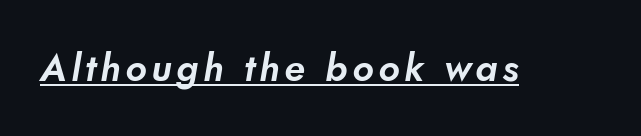
The image shows 38 px sans-serif type; set underlined; low stroke contrast and a small x-height.
